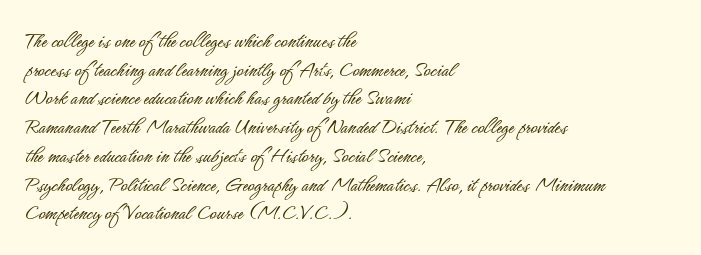
The lines sit at an ordinary, default distance from one another. The text block is weighted toward the left margin, trailing off unevenly rightward. Tracking value appears to be zero — textbook default spacing. Has an underline been added? It has not. Stroke mass is kept to a normal reading level or below.
